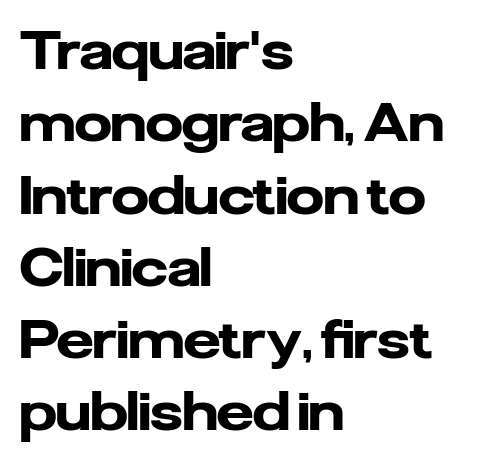
The image shows 52 px heavy sans-serif type, upright; set left-aligned, normal line spacing (1.39x), normal letter spacing, not underlined; low stroke contrast and a medium x-height.
